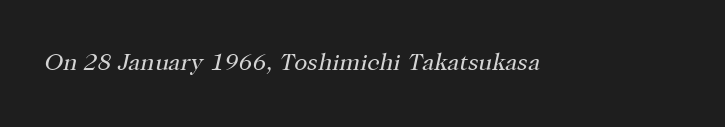
Q: Is the text bold? A: No.
Q: Is the text italic (slanted)? A: Yes, it leans right by about 12 degrees.
Q: Is the text underlined? A: No.
Q: Is the spacing between letters normal or unusually wide? A: Normal.
